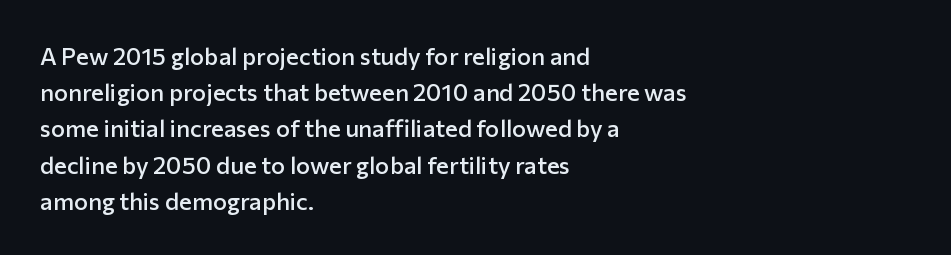
Quick note: not italic, upright. The baseline area is clear. Short and long lines alike share a common starting point at left. Students, observe: this is what conventionally led text looks like.
